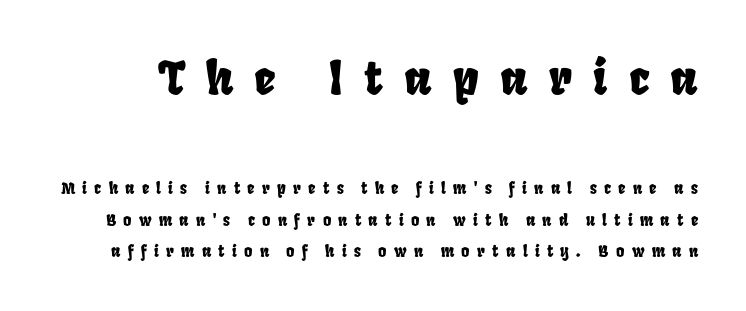
The image shows 47 px condensed type; set loose line spacing (1.97x), unusually wide letter spacing (+0.45 em), not underlined; the first (top) block is 2.94x larger; low stroke contrast and a large x-height.
